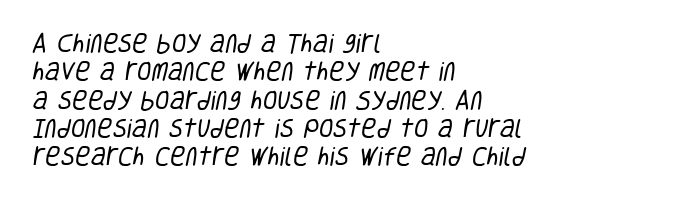
{"bold": "no", "underline": "no", "align": "left", "line_spacing": "normal", "line_spacing_ratio": 1.35, "letter_spacing": "normal", "letter_spacing_em": 0.0, "glyph_px": 21}
